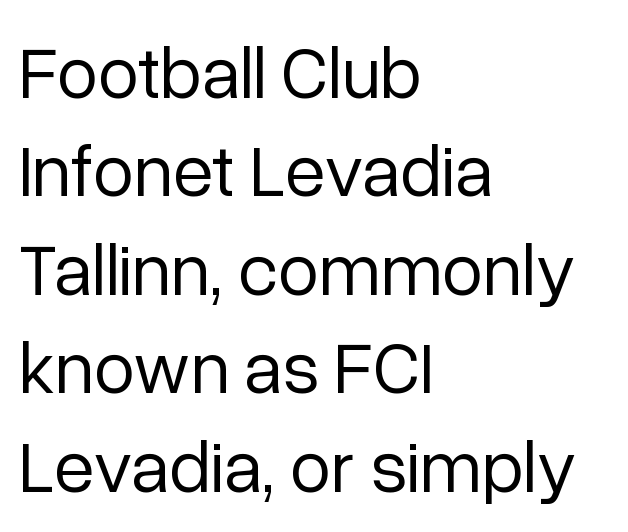
{"serif": "no", "italic": "no", "bold": "no", "weight": "regular", "width": "normal", "stroke_contrast": "low", "x_height": "medium", "monospaced": "no", "underline": "no", "align": "left", "line_spacing": "normal", "line_spacing_ratio": 1.33, "letter_spacing": "normal", "letter_spacing_em": 0.0, "glyph_px": 74}
